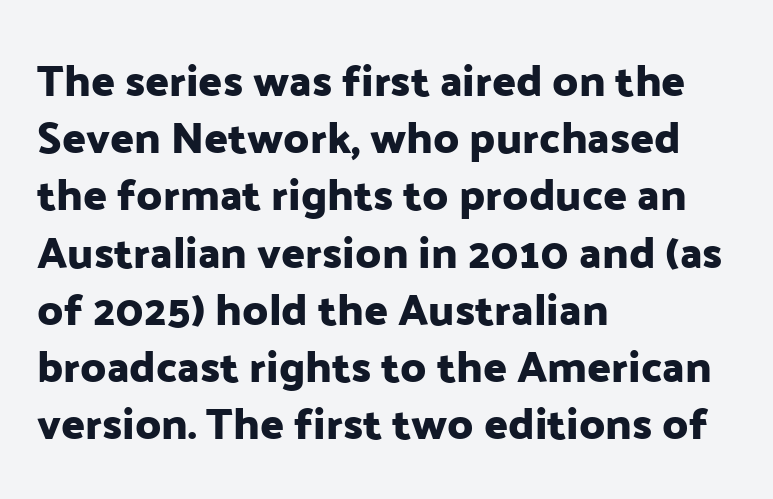
Q: Is the text italic (slanted)? A: No, it is upright.
Q: Is the typeface a serif or a sans-serif typeface? A: Sans-serif.
Q: Is the text underlined? A: No.
Q: How is the paragraph aligned? A: Left-aligned.
Q: Is the spacing between letters normal or unusually wide? A: Normal.
Q: Is the spacing between lines tight, normal or loose? A: Normal.
Q: Width (condensed, normal, or wide)? A: Normal.
Q: Stroke contrast? A: Low.
Q: x-height? A: Medium.
Q: Monospaced? A: No.
